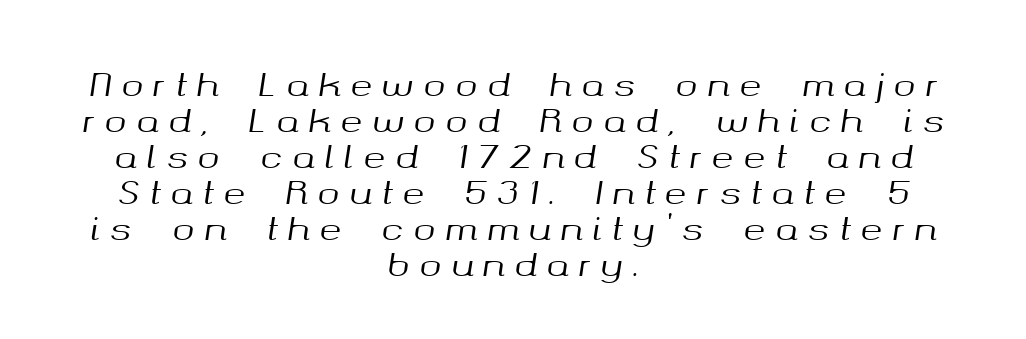
Alignment: centered. The specimen reads as italic at a glance. Proportional: the letters do not fall into vertical columns. This sample uses expanded letter spacing, leaving extra air between glyphs. The space between consecutive lines is stingy.
